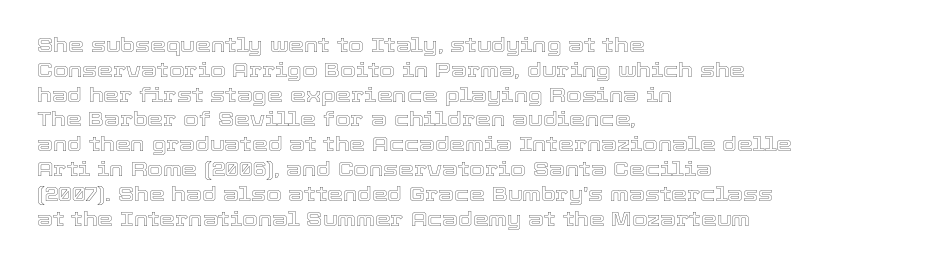
{"italic": "no", "underline": "no", "align": "left", "line_spacing_ratio": 1.24, "letter_spacing": "normal", "letter_spacing_em": 0.0, "glyph_px": 20}
